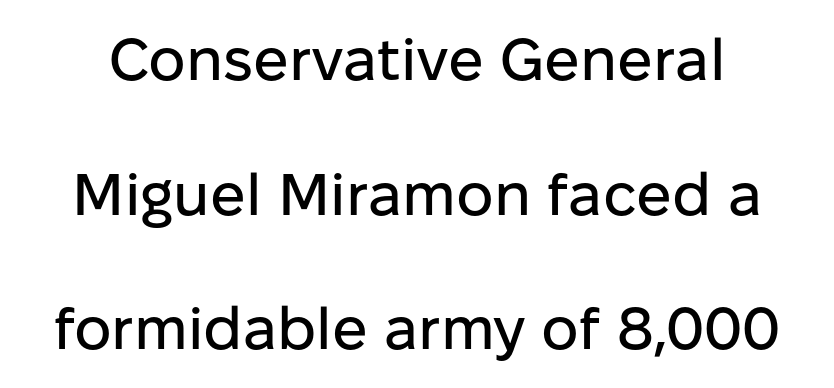
The image shows 59 px sans-serif type, upright; set loose line spacing (2.28x), normal letter spacing, not underlined; low stroke contrast and a medium x-height.
